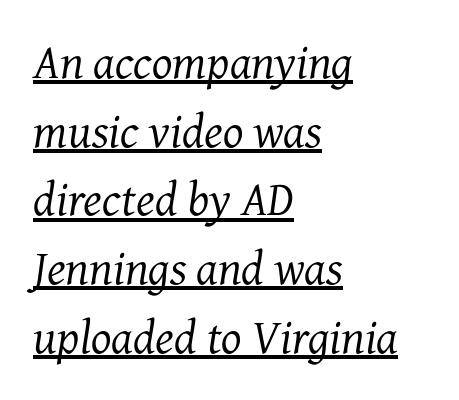
Q: Is the text bold? A: No.
Q: Is the text italic (slanted)? A: Yes, it leans right by about 7 degrees.
Q: Is the typeface a serif or a sans-serif typeface? A: Serif.
Q: Is the text underlined? A: Yes.
Q: How is the paragraph aligned? A: Left-aligned.
Q: Is the spacing between letters normal or unusually wide? A: Normal.
Q: Is the spacing between lines tight, normal or loose? A: Normal.
Q: Width (condensed, normal, or wide)? A: Normal.
Q: Stroke contrast? A: Medium.
Q: x-height? A: Medium.
Q: Monospaced? A: No.
